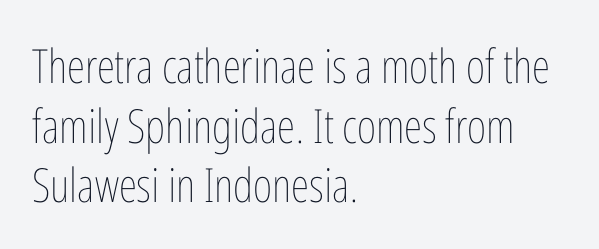
Q: Is the text bold? A: No.
Q: Is the text italic (slanted)? A: No, it is upright.
Q: Is the text underlined? A: No.
Q: How is the paragraph aligned? A: Left-aligned.
Q: Is the spacing between letters normal or unusually wide? A: Normal.
Q: Is the spacing between lines tight, normal or loose? A: Normal.
Q: Width (condensed, normal, or wide)? A: Condensed.
Q: Stroke contrast? A: Low.
Q: x-height? A: Medium.
Q: Monospaced? A: No.
